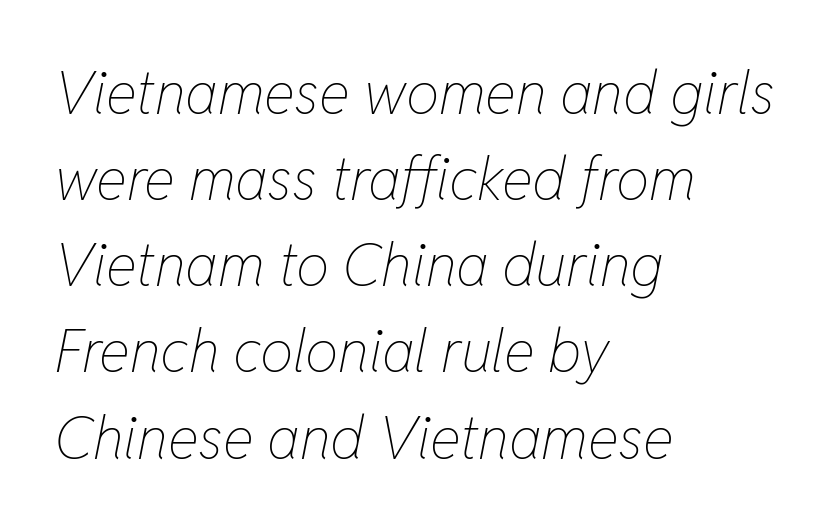
{"italic": "yes", "lean": "right", "slant_degrees": 11, "bold": "no", "weight": "thin", "width": "condensed", "stroke_contrast": "low", "x_height": "medium", "monospaced": "no", "underline": "no", "align": "left", "line_spacing": "normal", "line_spacing_ratio": 1.46, "letter_spacing": "normal", "letter_spacing_em": 0.0, "glyph_px": 59}
